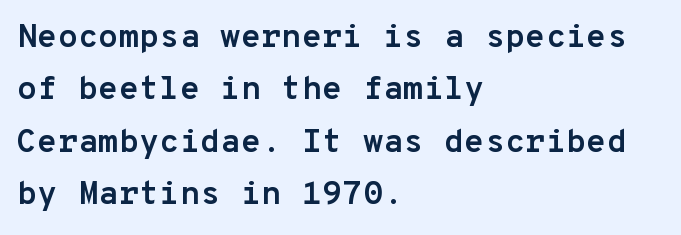
Q: Is the text bold? A: Yes.
Q: Is the text italic (slanted)? A: No, it is upright.
Q: Is the typeface a serif or a sans-serif typeface? A: Sans-serif.
Q: Is the text underlined? A: No.
Q: How is the paragraph aligned? A: Left-aligned.
Q: Is the spacing between letters normal or unusually wide? A: Normal.
Q: Is the spacing between lines tight, normal or loose? A: Normal.
Q: Width (condensed, normal, or wide)? A: Normal.
Q: Stroke contrast? A: Low.
Q: x-height? A: Medium.
Q: Monospaced? A: Yes.
